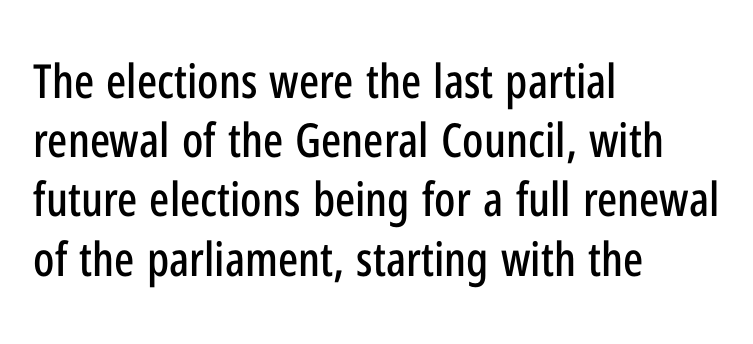
{"serif": "no", "italic": "no", "width": "condensed", "stroke_contrast": "low", "x_height": "medium", "monospaced": "no", "underline": "no", "align": "left", "line_spacing": "normal", "line_spacing_ratio": 1.26, "letter_spacing": "normal", "letter_spacing_em": 0.0, "glyph_px": 47}
